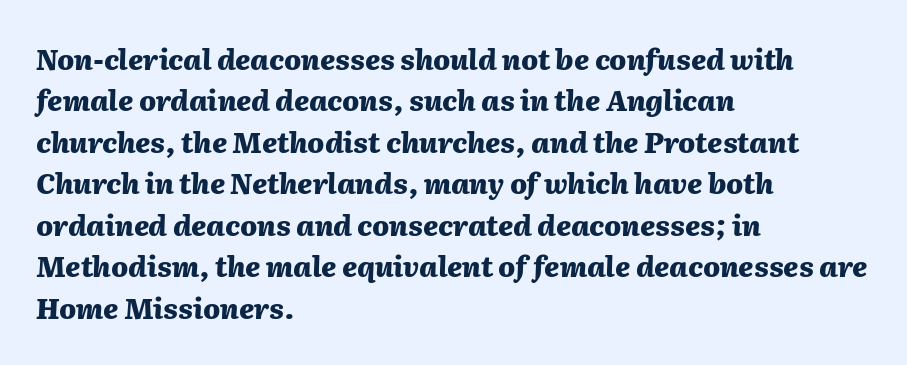
The specimen reads as italic at a glance. In terms of letterspacing, this is plain default setting. Students, observe: this is what conventionally led text looks like. The letters advance in unequal steps, a hallmark of proportional type. The passage shown is not underscored anywhere.
